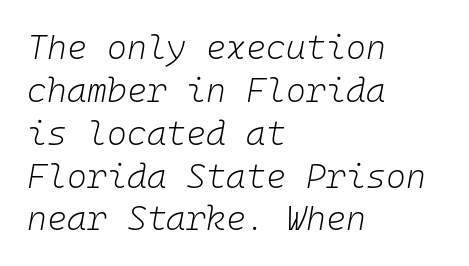
Q: Is the text bold? A: No.
Q: Is the text italic (slanted)? A: Yes, it leans right by about 10 degrees.
Q: Is the text underlined? A: No.
Q: How is the paragraph aligned? A: Left-aligned.
Q: Is the spacing between letters normal or unusually wide? A: Normal.
Q: Is the spacing between lines tight, normal or loose? A: Normal.
Q: Width (condensed, normal, or wide)? A: Normal.
Q: Stroke contrast? A: Low.
Q: x-height? A: Medium.
Q: Monospaced? A: Yes.
